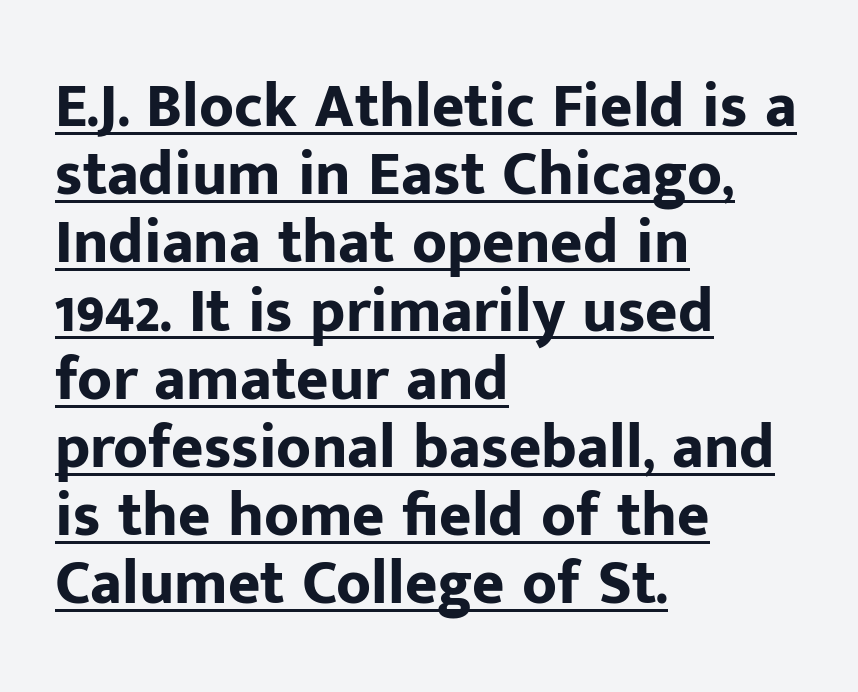
Q: Is the text bold? A: Yes.
Q: Is the text italic (slanted)? A: No, it is upright.
Q: Is the typeface a serif or a sans-serif typeface? A: Sans-serif.
Q: Is the text underlined? A: Yes.
Q: How is the paragraph aligned? A: Left-aligned.
Q: Is the spacing between letters normal or unusually wide? A: Normal.
Q: Is the spacing between lines tight, normal or loose? A: Tight.
Q: Width (condensed, normal, or wide)? A: Normal.
Q: Stroke contrast? A: Low.
Q: x-height? A: Medium.
Q: Monospaced? A: No.
